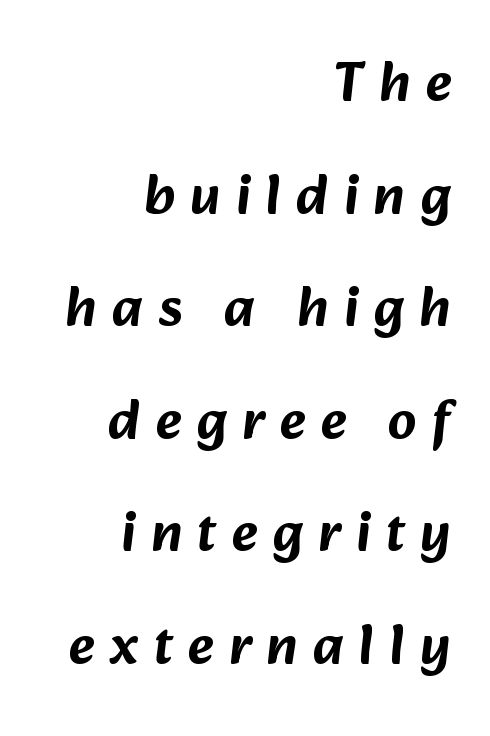
Q: Is the typeface a serif or a sans-serif typeface? A: Sans-serif.
Q: Is the text underlined? A: No.
Q: How is the paragraph aligned? A: Right-aligned.
Q: Is the spacing between letters normal or unusually wide? A: Unusually wide.
Q: Is the spacing between lines tight, normal or loose? A: Loose.
Q: Width (condensed, normal, or wide)? A: Normal.
Q: Stroke contrast? A: Low.
Q: x-height? A: Medium.
Q: Monospaced? A: No.
